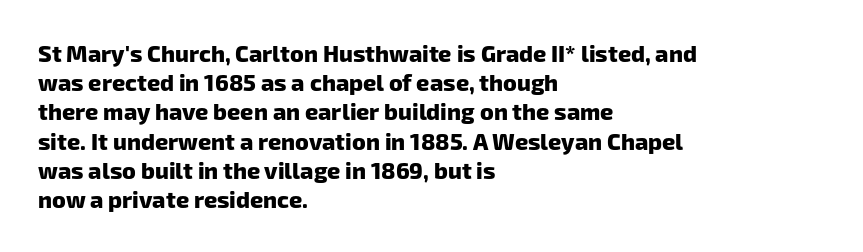
{"bold": "yes", "underline": "no", "align": "left", "line_spacing": "normal", "line_spacing_ratio": 1.27, "letter_spacing": "normal", "letter_spacing_em": 0.0, "glyph_px": 23}
